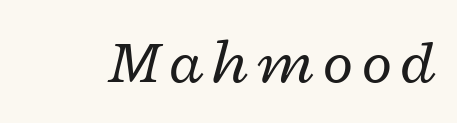
{"italic": "yes", "lean": "right", "slant_degrees": 12, "bold": "no", "weight": "regular", "width": "wide", "stroke_contrast": "low", "x_height": "medium", "monospaced": "no", "underline": "no", "glyph_px": 62}
